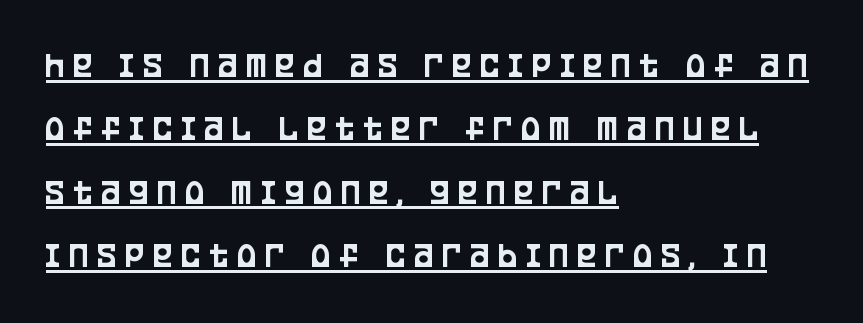
Q: Is the text italic (slanted)? A: No, it is upright.
Q: Is the typeface a serif or a sans-serif typeface? A: Sans-serif.
Q: Is the text underlined? A: Yes.
Q: How is the paragraph aligned? A: Left-aligned.
Q: Is the spacing between letters normal or unusually wide? A: Unusually wide.
Q: Width (condensed, normal, or wide)? A: Condensed.
Q: Stroke contrast? A: Low.
Q: x-height? A: Large.
Q: Monospaced? A: No.
